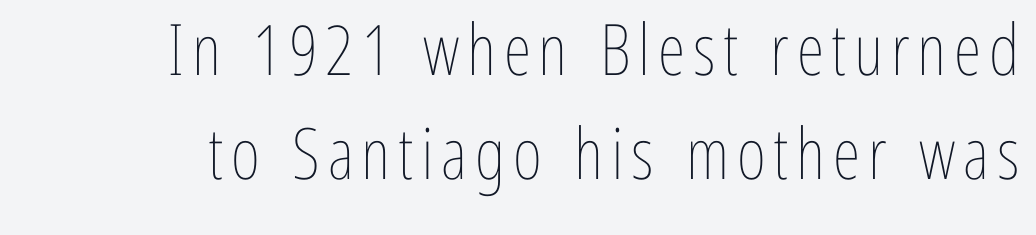
{"italic": "no", "bold": "no", "weight": "thin", "width": "condensed", "stroke_contrast": "low", "x_height": "medium", "monospaced": "no", "underline": "no", "align": "right", "line_spacing": "normal", "line_spacing_ratio": 1.46, "glyph_px": 71}
